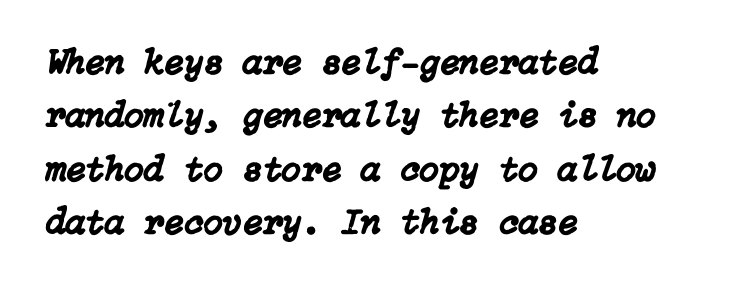
Q: Is the text italic (slanted)? A: Yes, it leans right by about 15 degrees.
Q: Is the text underlined? A: No.
Q: How is the paragraph aligned? A: Left-aligned.
Q: Is the spacing between letters normal or unusually wide? A: Normal.
Q: Is the spacing between lines tight, normal or loose? A: Normal.
Q: Width (condensed, normal, or wide)? A: Normal.
Q: Stroke contrast? A: Low.
Q: x-height? A: Medium.
